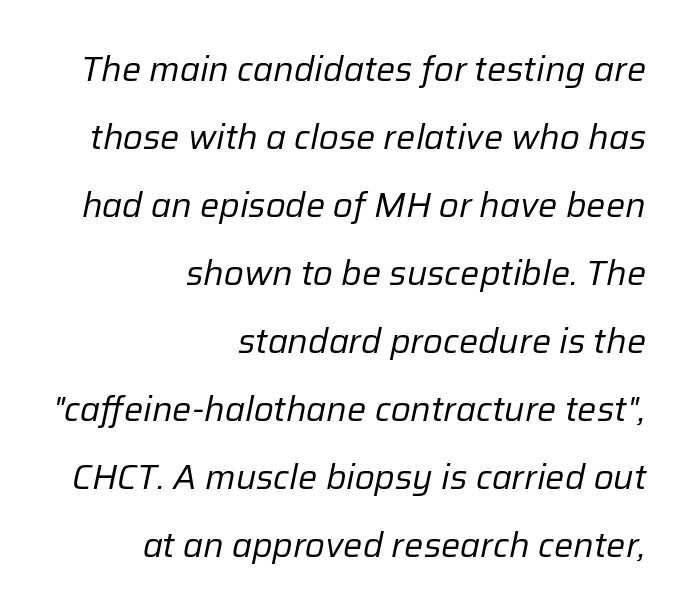
{"italic": "yes", "lean": "right", "slant_degrees": 12, "bold": "no", "weight": "regular", "width": "normal", "stroke_contrast": "low", "x_height": "medium", "monospaced": "no", "underline": "no", "align": "right", "line_spacing": "loose", "line_spacing_ratio": 2.0, "letter_spacing": "normal", "letter_spacing_em": 0.0, "glyph_px": 34}
